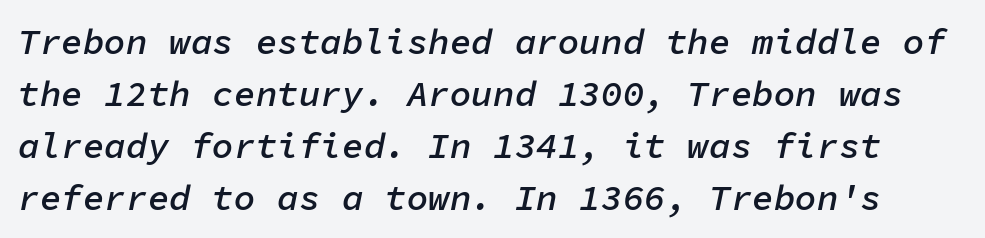
{"italic": "yes", "lean": "right", "slant_degrees": 11, "bold": "semi", "weight": "semibold", "width": "normal", "stroke_contrast": "low", "x_height": "medium", "monospaced": "yes", "underline": "no", "line_spacing": "normal", "line_spacing_ratio": 1.44, "letter_spacing": "normal", "letter_spacing_em": 0.0, "glyph_px": 36}
